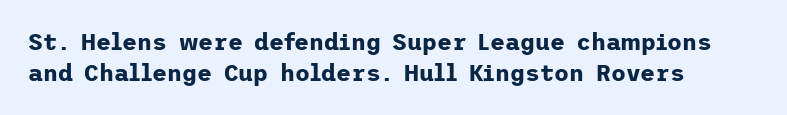
Q: Is the text bold? A: Yes.
Q: Is the text italic (slanted)? A: No, it is upright.
Q: Is the text underlined? A: No.
Q: How is the paragraph aligned? A: Left-aligned.
Q: Is the spacing between letters normal or unusually wide? A: Normal.
Q: Is the spacing between lines tight, normal or loose? A: Normal.
